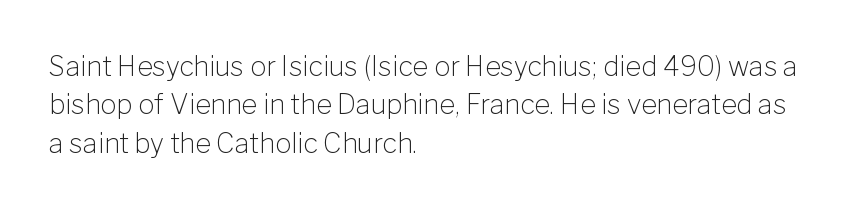
{"italic": "no", "bold": "no", "underline": "no", "align": "left", "line_spacing": "normal", "line_spacing_ratio": 1.42, "letter_spacing": "normal", "letter_spacing_em": 0.0, "glyph_px": 27}
